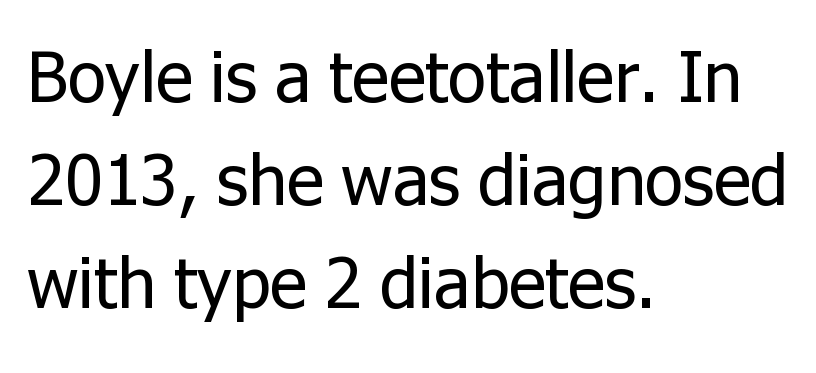
{"serif": "no", "italic": "no", "bold": "no", "weight": "regular", "width": "normal", "stroke_contrast": "low", "x_height": "medium", "monospaced": "no", "underline": "no", "align": "left", "line_spacing": "normal", "line_spacing_ratio": 1.45, "letter_spacing": "normal", "letter_spacing_em": 0.0, "glyph_px": 71}
